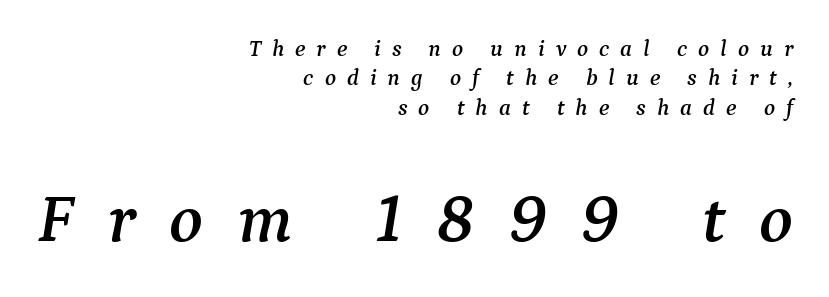
The image shows 70 px serif type, italic (leaning right); set right-aligned, normal line spacing (1.28x), unusually wide letter spacing (+0.48 em), not underlined; the second (bottom) block is 3.04x larger; medium stroke contrast and a medium x-height.
